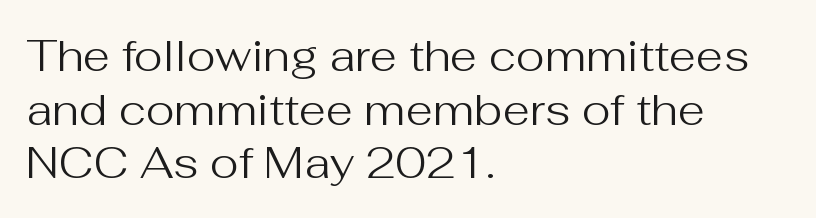
The image shows 44 px regular-weight sans-serif type, upright; set left-aligned, line spacing 1.22x, normal letter spacing, not underlined; medium stroke contrast and a medium x-height.
